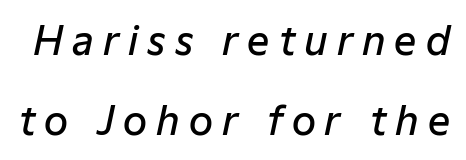
{"italic": "yes", "lean": "right", "slant_degrees": 12, "bold": "semi", "weight": "semibold", "width": "normal", "stroke_contrast": "low", "x_height": "medium", "monospaced": "no", "underline": "no", "line_spacing": "loose", "line_spacing_ratio": 2.04, "letter_spacing": "wide", "letter_spacing_em": 0.23, "glyph_px": 39}
